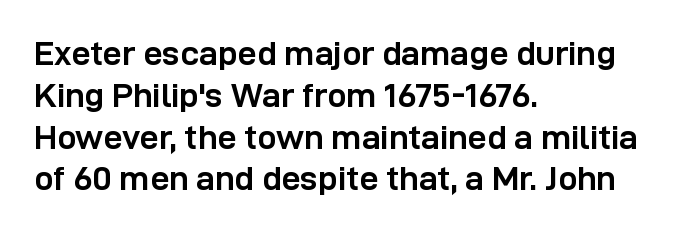
{"serif": "no", "italic": "no", "bold": "yes", "weight": "semibold", "width": "normal", "stroke_contrast": "low", "x_height": "medium", "monospaced": "no", "underline": "no", "align": "left", "line_spacing_ratio": 1.23, "letter_spacing": "normal", "letter_spacing_em": 0.0, "glyph_px": 34}
